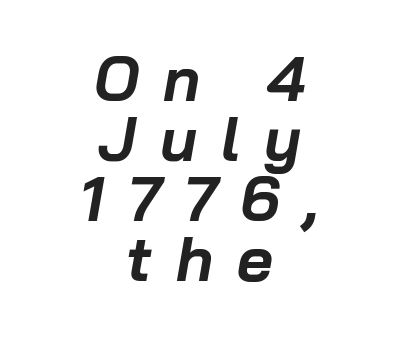
Q: Is the text bold? A: Yes.
Q: Is the text italic (slanted)? A: Yes, it leans right by about 10 degrees.
Q: Is the text underlined? A: No.
Q: How is the paragraph aligned? A: Centered.
Q: Is the spacing between letters normal or unusually wide? A: Unusually wide.
Q: Is the spacing between lines tight, normal or loose? A: Tight.
Q: Width (condensed, normal, or wide)? A: Normal.
Q: Stroke contrast? A: Low.
Q: x-height? A: Medium.
Q: Monospaced? A: No.
